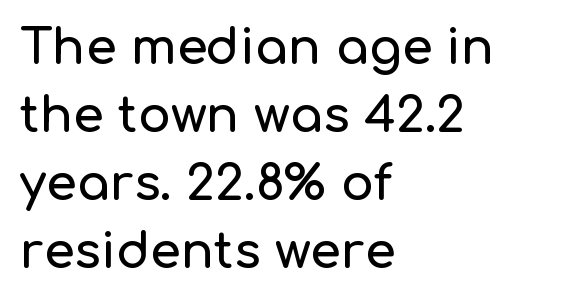
The image shows 49 px sans-serif type, upright; set left-aligned, normal line spacing (1.39x), normal letter spacing, not underlined; low stroke contrast and a medium x-height.
